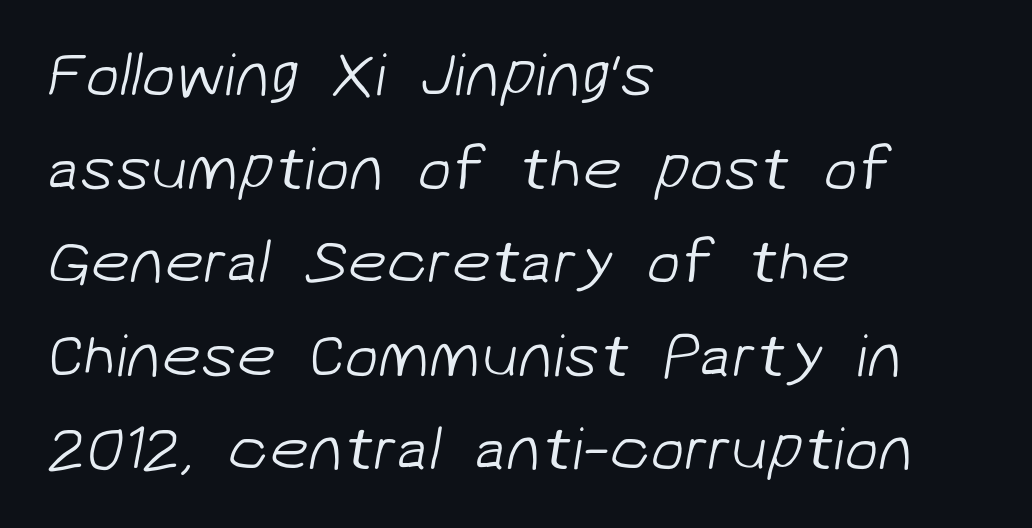
Q: Is the text bold? A: No.
Q: Is the typeface a serif or a sans-serif typeface? A: Sans-serif.
Q: Is the text underlined? A: No.
Q: How is the paragraph aligned? A: Left-aligned.
Q: Is the spacing between letters normal or unusually wide? A: Normal.
Q: Is the spacing between lines tight, normal or loose? A: Normal.
Q: Width (condensed, normal, or wide)? A: Normal.
Q: Stroke contrast? A: Low.
Q: x-height? A: Medium.
Q: Monospaced? A: No.
